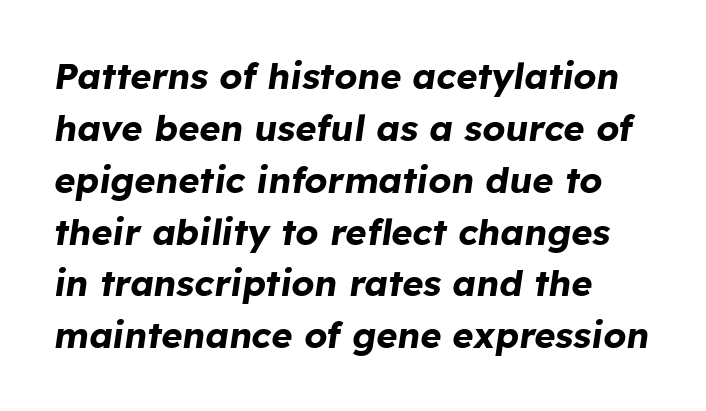
Q: Is the text bold? A: Yes.
Q: Is the text italic (slanted)? A: Yes, it leans right by about 8 degrees.
Q: Is the text underlined? A: No.
Q: How is the paragraph aligned? A: Left-aligned.
Q: Is the spacing between letters normal or unusually wide? A: Normal.
Q: Is the spacing between lines tight, normal or loose? A: Normal.
Q: Width (condensed, normal, or wide)? A: Normal.
Q: Stroke contrast? A: Low.
Q: x-height? A: Medium.
Q: Monospaced? A: No.
